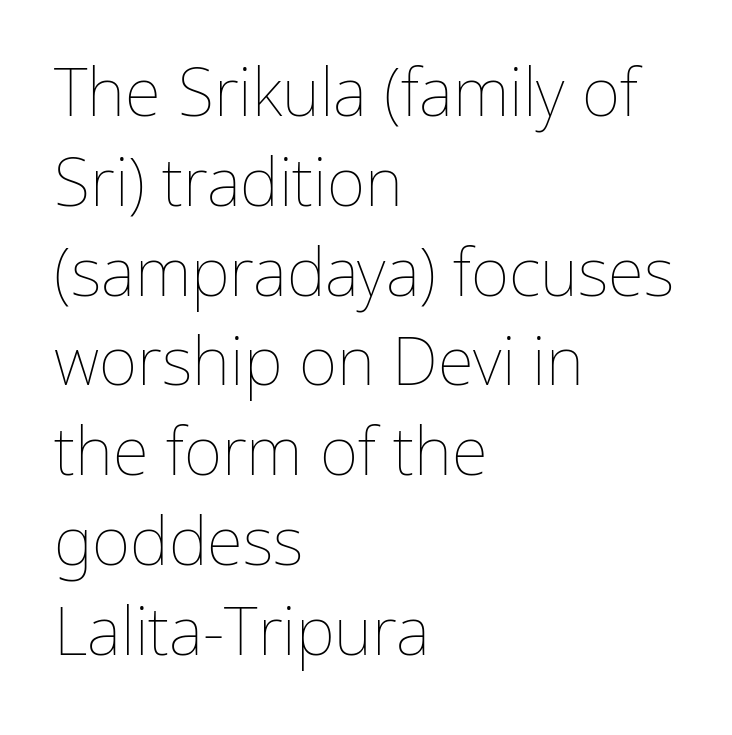
Q: Is the text bold? A: No.
Q: Is the text italic (slanted)? A: No, it is upright.
Q: Is the text underlined? A: No.
Q: How is the paragraph aligned? A: Left-aligned.
Q: Is the spacing between letters normal or unusually wide? A: Normal.
Q: Is the spacing between lines tight, normal or loose? A: Normal.
Q: Width (condensed, normal, or wide)? A: Normal.
Q: Stroke contrast? A: Low.
Q: x-height? A: Medium.
Q: Monospaced? A: No.
